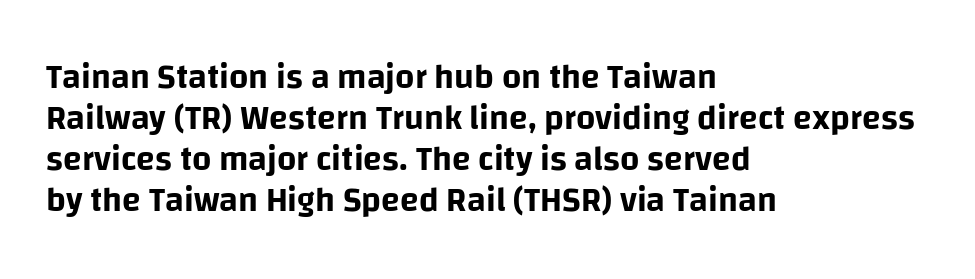
The strip under each line holds only bare page. This is roman type, the default non-slanted kind. Spacing verdict: proportional, widths tailored to each character. Left-aligned paragraph, ragged on the right.
